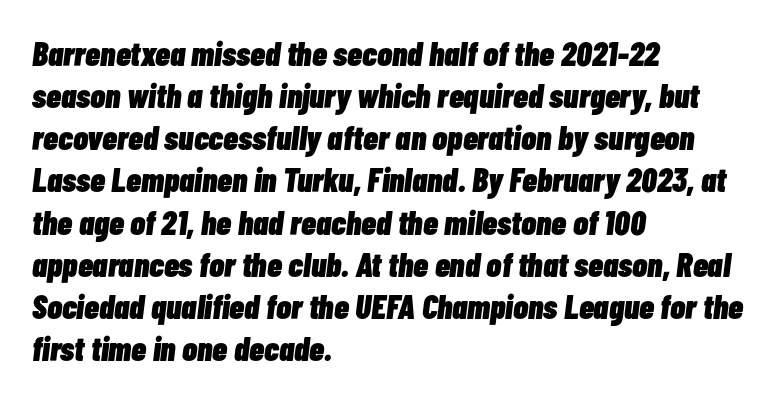
{"italic": "yes", "lean": "right", "slant_degrees": 7, "bold": "yes", "weight": "heavy", "width": "condensed", "stroke_contrast": "low", "x_height": "medium", "monospaced": "no", "underline": "no", "align": "left", "line_spacing_ratio": 1.24, "letter_spacing": "normal", "letter_spacing_em": 0.0, "glyph_px": 34}
